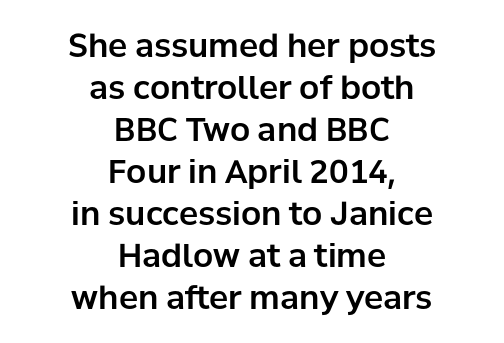
A typesetter would call this proportional, since set widths differ per character. Each line is balanced around a shared central axis. A typesetter would call this zero additional tracking. The passage shown is typeset with a sans-serif family. The zone under the glyphs is completely vacant.
